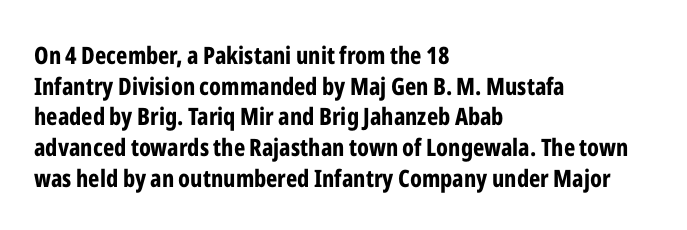
Summary of weight: heavy, a full bold. Tracking value appears to be zero — textbook default spacing. No italicization has been applied; the sample stays upright. The words here are not underlined. A normal amount of white space separates one row of letters from the next.
